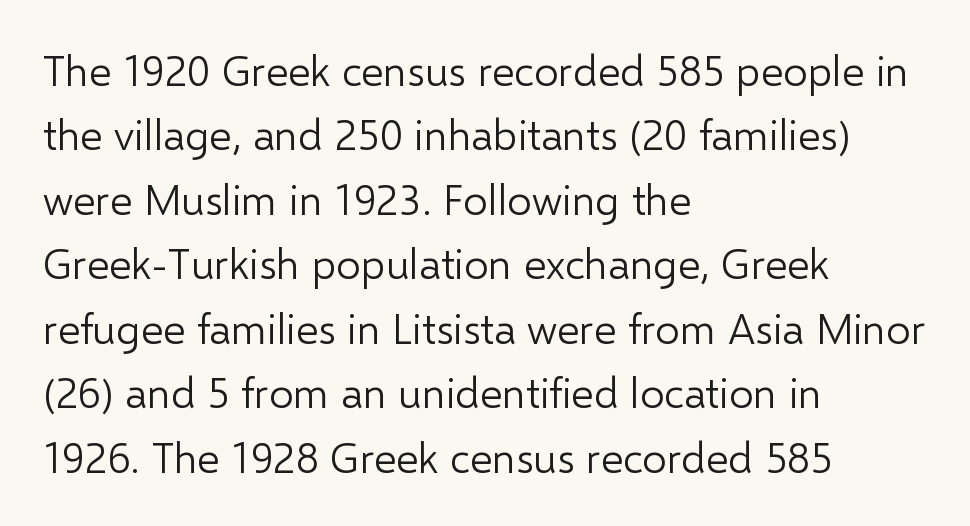
Standard letterfit; no display-style spreading of the glyphs. These lines are rendered in a variable-pitch font. No chunkiness to these letters — they're not bold. The letters stand upright; this is a roman face. Short and long lines alike share a common starting point at left.
